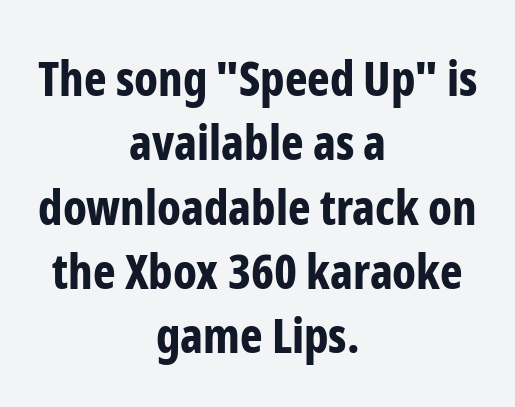
The image shows 48 px bold, condensed sans-serif type, upright; set centered, normal line spacing (1.34x), normal letter spacing, not underlined; low stroke contrast and a medium x-height.
